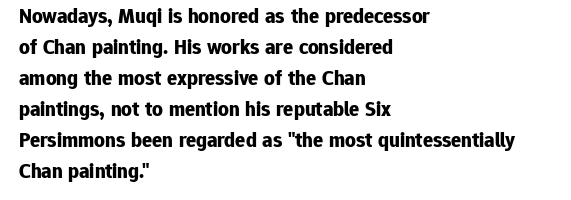
The image shows 21 px bold type, upright; set left-aligned, normal line spacing (1.48x), normal letter spacing, not underlined.
